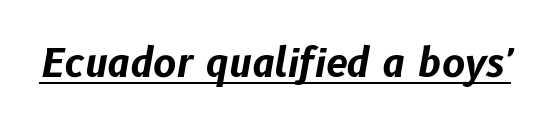
Q: Is the text bold? A: Yes.
Q: Is the text italic (slanted)? A: Yes, it leans right by about 10 degrees.
Q: Is the text underlined? A: Yes.
Q: Is the spacing between letters normal or unusually wide? A: Normal.
Q: Width (condensed, normal, or wide)? A: Normal.
Q: Stroke contrast? A: Low.
Q: x-height? A: Medium.
Q: Monospaced? A: No.
